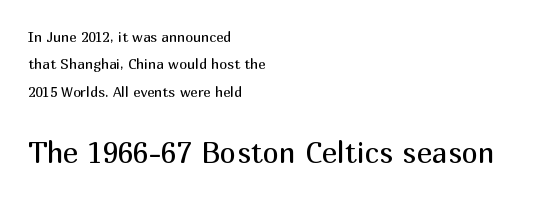
The image shows 29 px regular-weight sans-serif type, upright; set left-aligned, loose line spacing (1.96x), normal letter spacing, not underlined; the second (bottom) block is 2.07x larger; medium stroke contrast and a medium x-height.
